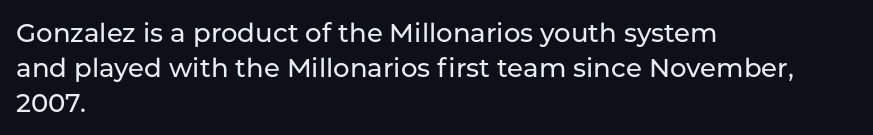
The letters stand straight up with perfectly vertical stems. Anything drawn beneath the words? Only blank space. Vertical spacing — default. Short note: letters normally spaced. Leftover space on each line is placed entirely after the last word.
